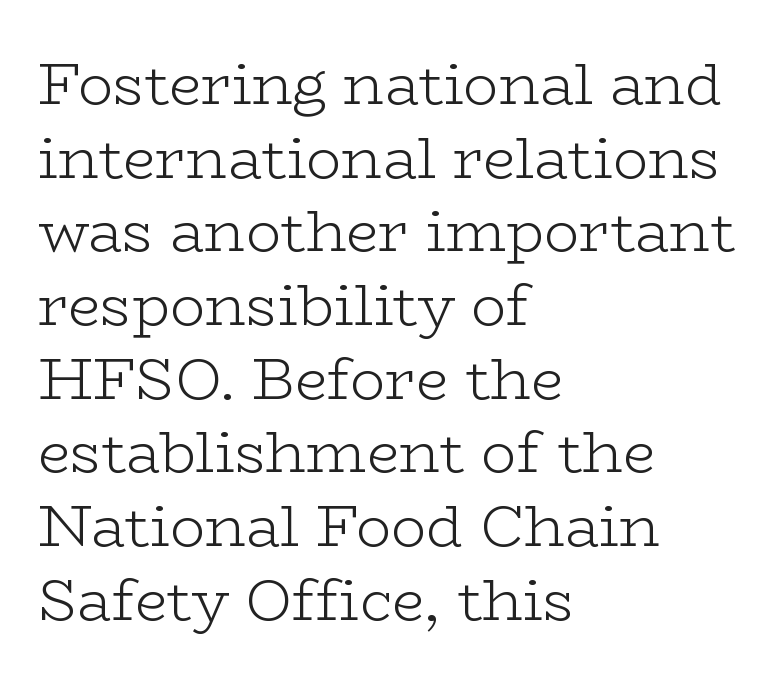
Tall strokes in this sample are plumb rather than angled. The paragraph has a hard left edge and a soft right edge. A typesetter would call this zero additional tracking. Weight: not bold — regular or lighter. Leading: standard.
